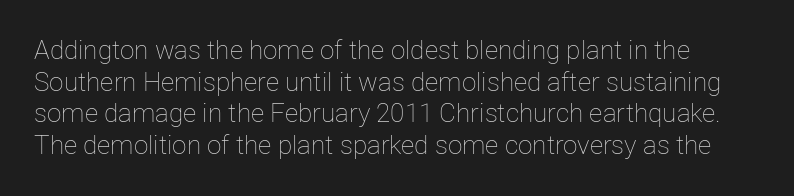
Q: Is the text bold? A: No.
Q: Is the text italic (slanted)? A: No, it is upright.
Q: Is the text underlined? A: No.
Q: Is the spacing between letters normal or unusually wide? A: Normal.
